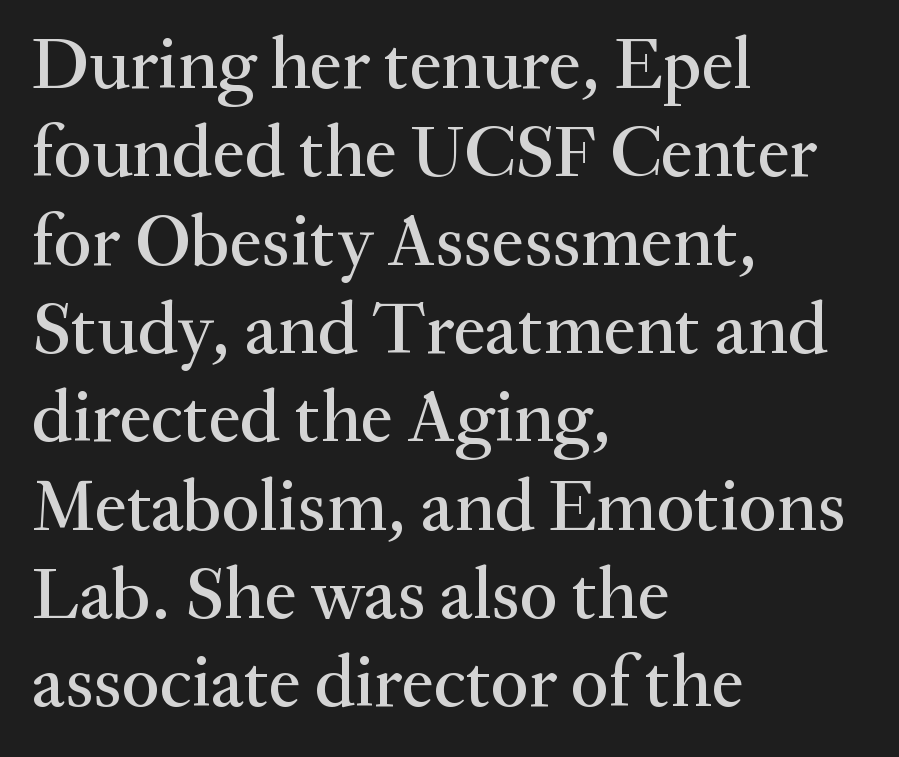
{"serif": "yes", "italic": "no", "width": "normal", "stroke_contrast": "medium", "x_height": "small", "monospaced": "no", "underline": "no", "align": "left", "line_spacing_ratio": 1.21, "letter_spacing": "normal", "letter_spacing_em": 0.0, "glyph_px": 73}
